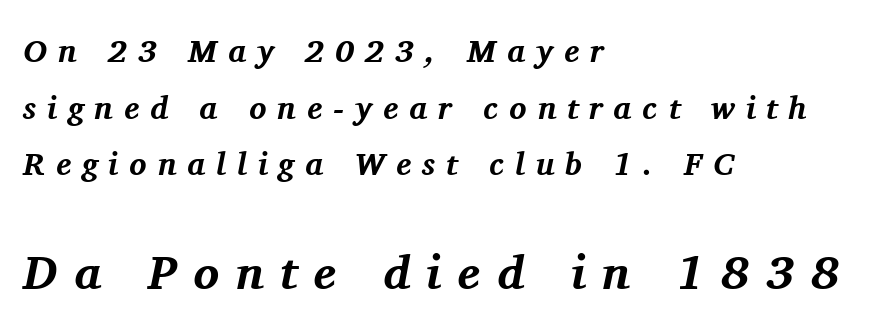
The image shows 48 px bold serif type, italic (leaning right); set left-aligned, line spacing 1.77x, unusually wide letter spacing (+0.34 em), not underlined; the second (bottom) block is 1.5x larger; medium stroke contrast and a medium x-height.
